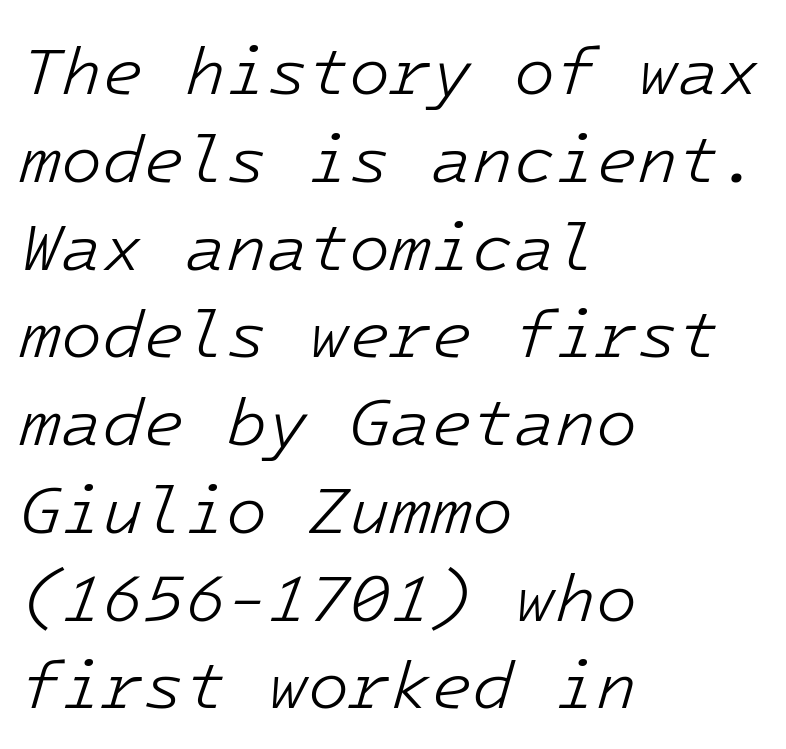
The image shows 67 px light type, italic (leaning right); set left-aligned, normal line spacing (1.31x), normal letter spacing, not underlined; low stroke contrast and a medium x-height.
